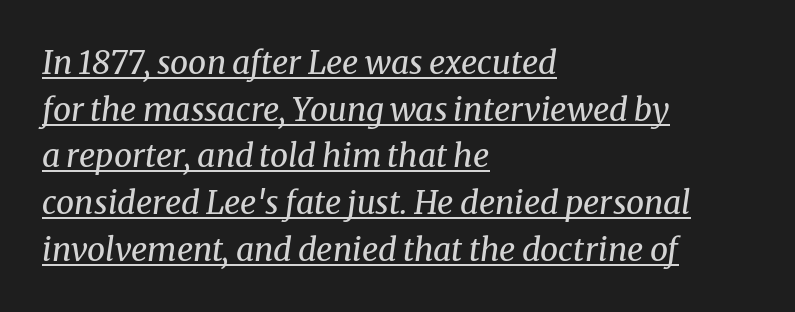
Q: Is the text bold? A: No.
Q: Is the text italic (slanted)? A: Yes, it leans right by about 8 degrees.
Q: Is the typeface a serif or a sans-serif typeface? A: Serif.
Q: Is the text underlined? A: Yes.
Q: How is the paragraph aligned? A: Left-aligned.
Q: Is the spacing between letters normal or unusually wide? A: Normal.
Q: Is the spacing between lines tight, normal or loose? A: Normal.
Q: Width (condensed, normal, or wide)? A: Normal.
Q: Stroke contrast? A: Medium.
Q: x-height? A: Medium.
Q: Monospaced? A: No.
